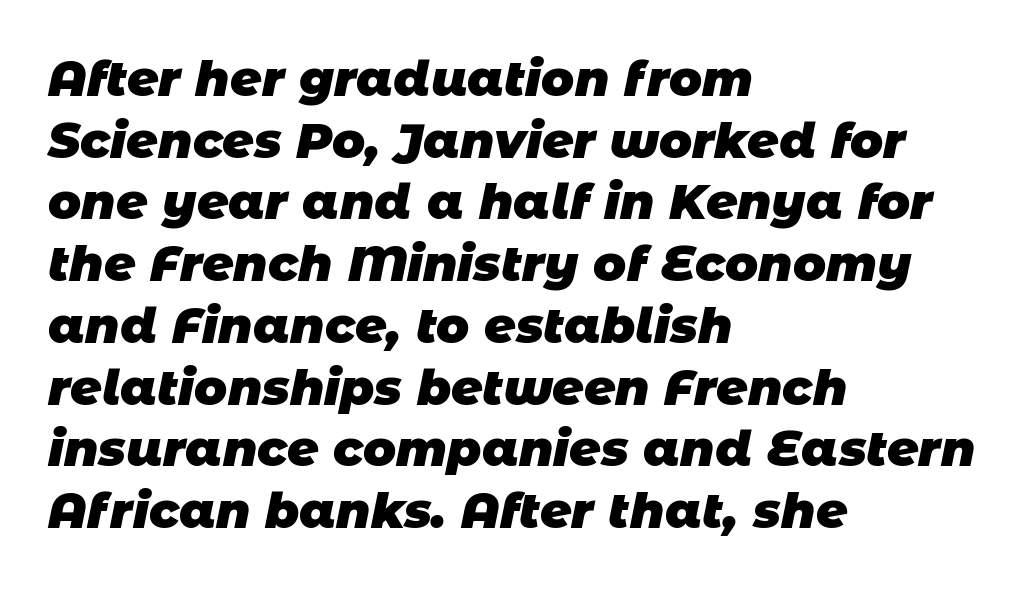
Has an underline been added? It has not. In terms of weight, the rendering is a true, heavy bold. This rendering leaves character spacing at its baseline value. Check where the strokes stop: nothing finishes them off — pure sans. The vertical gap from one line to the next is medium.
